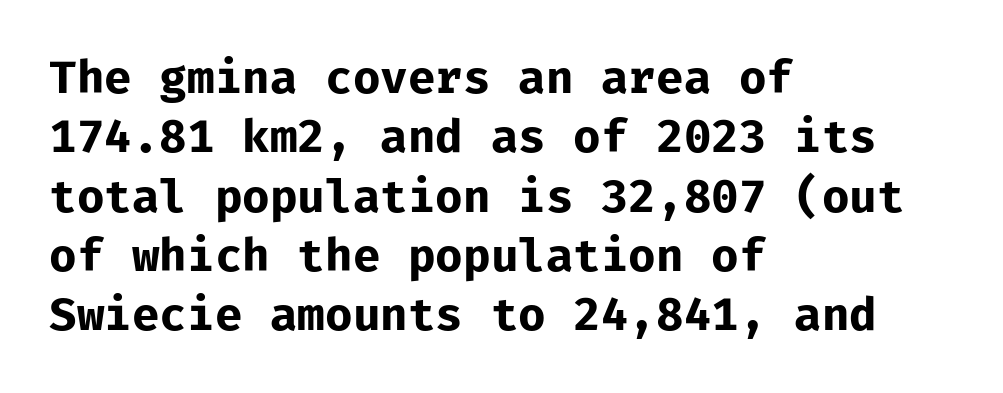
Look at the tracking — it's just the regular setting, nothing added. Evenly set lines give the paragraph a standard silhouette. Serif or sans? Sans — the stroke terminals are bare. You could count columns in this text — the font is strictly monospaced.
